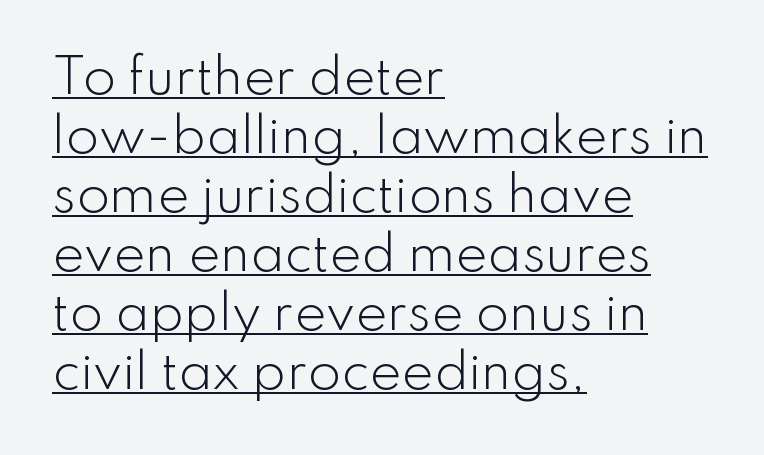
The image shows 48 px light sans-serif type, upright; set left-aligned, line spacing 1.23x, normal letter spacing, underlined; low stroke contrast and a small x-height.
